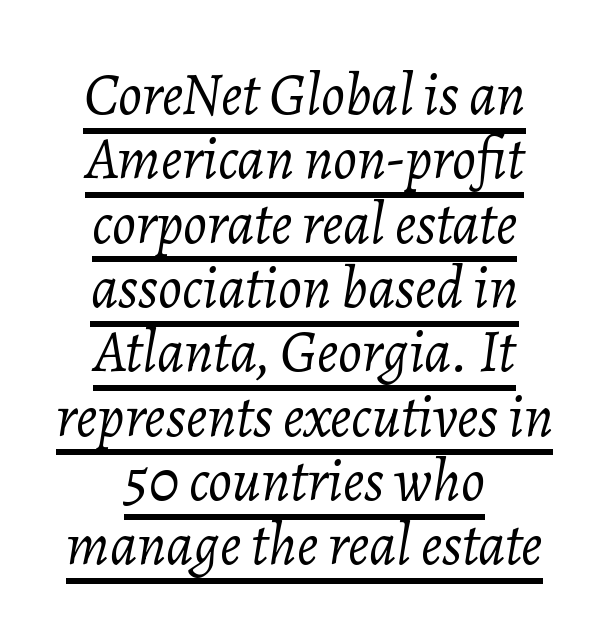
The image shows 59 px light type, italic (leaning right); set centered, tight line spacing (1.09x), normal letter spacing, underlined; low stroke contrast and a medium x-height.
